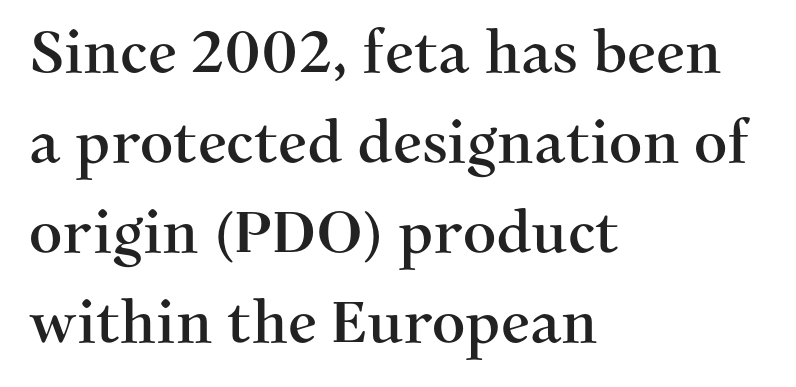
Q: Is the text italic (slanted)? A: No, it is upright.
Q: Is the typeface a serif or a sans-serif typeface? A: Serif.
Q: Is the text underlined? A: No.
Q: How is the paragraph aligned? A: Left-aligned.
Q: Is the spacing between letters normal or unusually wide? A: Normal.
Q: Is the spacing between lines tight, normal or loose? A: Normal.
Q: Width (condensed, normal, or wide)? A: Normal.
Q: Stroke contrast? A: Medium.
Q: x-height? A: Medium.
Q: Monospaced? A: No.
